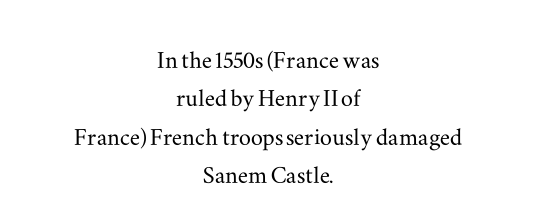
Q: Is the text italic (slanted)? A: No, it is upright.
Q: Is the typeface a serif or a sans-serif typeface? A: Serif.
Q: Is the text underlined? A: No.
Q: How is the paragraph aligned? A: Centered.
Q: Is the spacing between letters normal or unusually wide? A: Normal.
Q: Is the spacing between lines tight, normal or loose? A: Normal.
Q: Width (condensed, normal, or wide)? A: Wide.
Q: Stroke contrast? A: Medium.
Q: x-height? A: Small.
Q: Monospaced? A: No.
